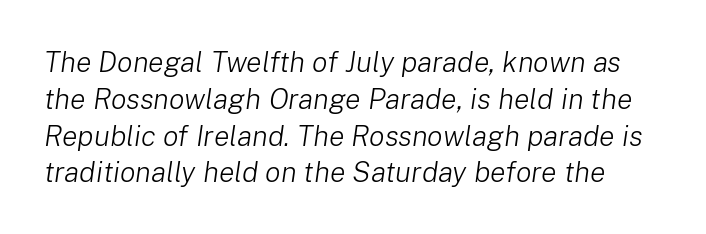
The image shows 29 px light type, italic (leaning right); set normal line spacing (1.27x), normal letter spacing, not underlined; low stroke contrast and a medium x-height.
